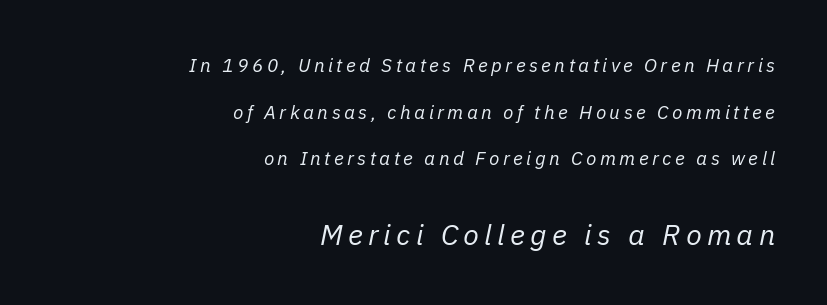
The image shows 29 px regular-weight type, italic (leaning right); set right-aligned, loose line spacing (2.45x), not underlined; the second (bottom) block is 1.53x larger; low stroke contrast and a medium x-height.
